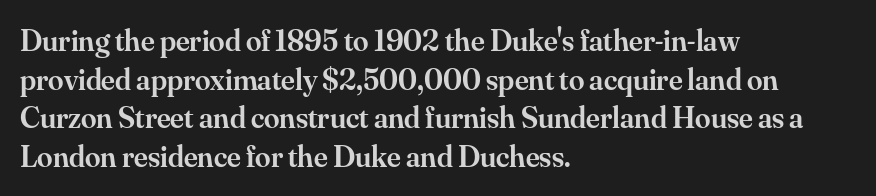
{"serif": "yes", "italic": "no", "bold": "semi", "weight": "semibold", "width": "normal", "stroke_contrast": "medium", "x_height": "small", "monospaced": "no", "underline": "no", "align": "left", "line_spacing": "normal", "line_spacing_ratio": 1.25, "letter_spacing": "normal", "letter_spacing_em": 0.0, "glyph_px": 31}
